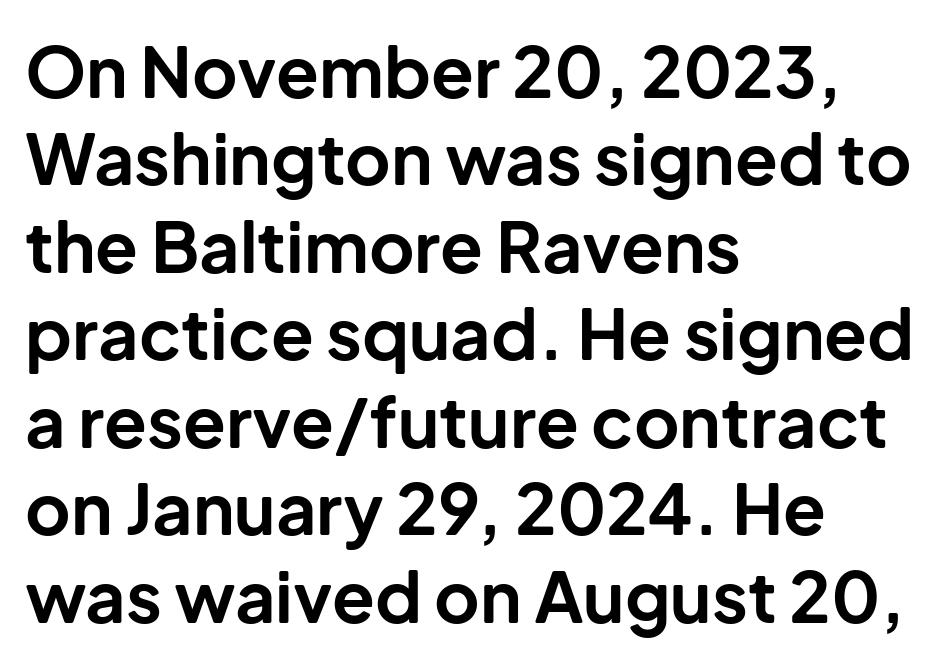
The image shows 70 px bold sans-serif type, upright; set left-aligned, normal line spacing (1.25x), normal letter spacing, not underlined; low stroke contrast and a medium x-height.
